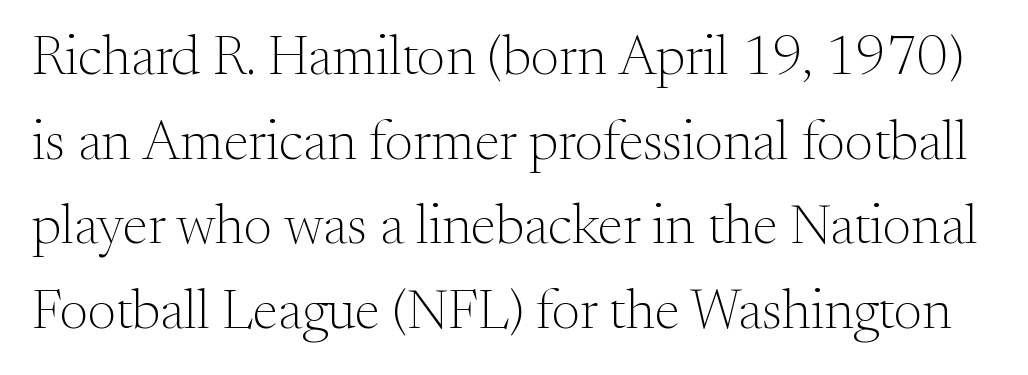
Examine the stroke ends and you'll spot serifs. The rendering uses natural spacing where letterforms have individual widths. Does extra space separate the letters? No, they use regular spacing. Lines of text with bare space underneath. Evenly set lines give the paragraph a standard silhouette.
